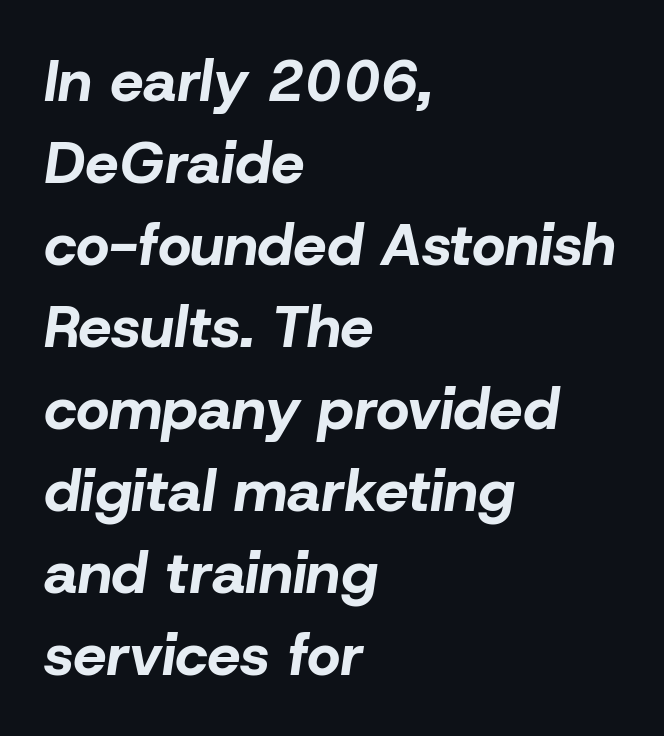
{"italic": "yes", "lean": "right", "slant_degrees": 8, "bold": "yes", "weight": "bold", "width": "normal", "stroke_contrast": "low", "x_height": "medium", "monospaced": "no", "underline": "no", "align": "left", "line_spacing": "normal", "line_spacing_ratio": 1.39, "letter_spacing": "normal", "letter_spacing_em": 0.0, "glyph_px": 59}
